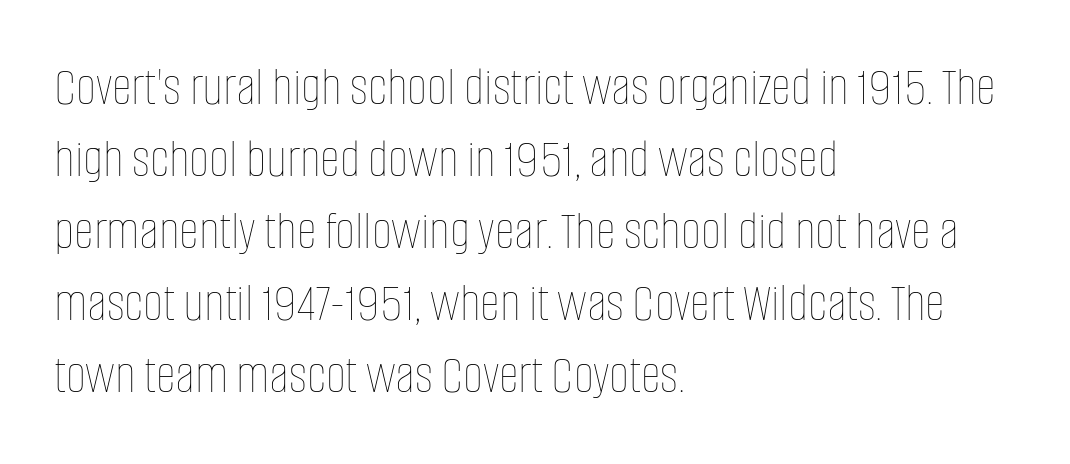
Q: Is the text bold? A: No.
Q: Is the text italic (slanted)? A: No, it is upright.
Q: Is the text underlined? A: No.
Q: How is the paragraph aligned? A: Left-aligned.
Q: Is the spacing between letters normal or unusually wide? A: Normal.
Q: Is the spacing between lines tight, normal or loose? A: Normal.
Q: Width (condensed, normal, or wide)? A: Condensed.
Q: Stroke contrast? A: Low.
Q: x-height? A: Large.
Q: Monospaced? A: No.
